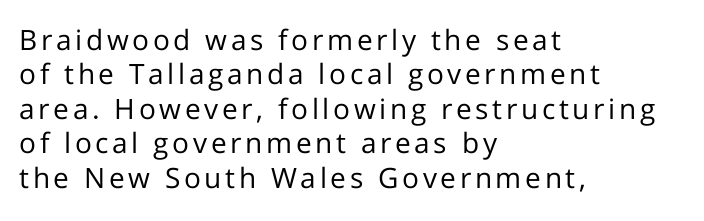
The image shows 28 px regular-weight sans-serif type, upright; set left-aligned, line spacing 1.23x, not underlined; low stroke contrast and a medium x-height.
